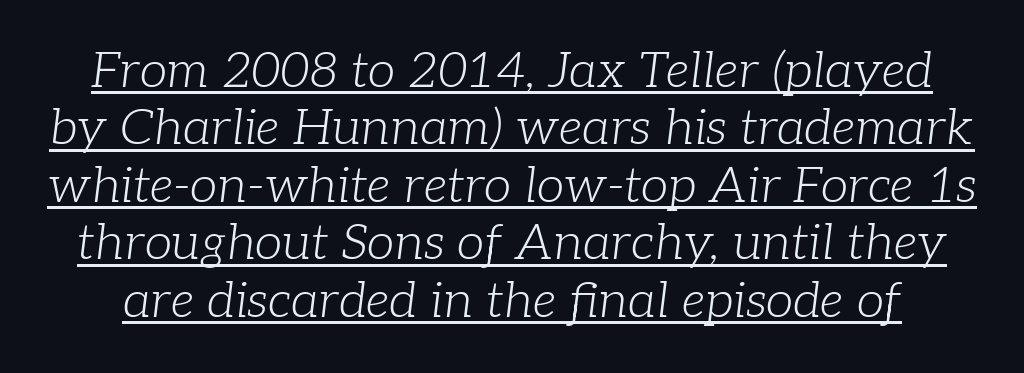
{"serif": "yes", "italic": "yes", "lean": "right", "slant_degrees": 7, "bold": "no", "weight": "light", "width": "normal", "stroke_contrast": "low", "x_height": "medium", "monospaced": "no", "underline": "yes", "line_spacing": "tight", "line_spacing_ratio": 1.15, "letter_spacing": "normal", "letter_spacing_em": 0.0, "glyph_px": 50}
